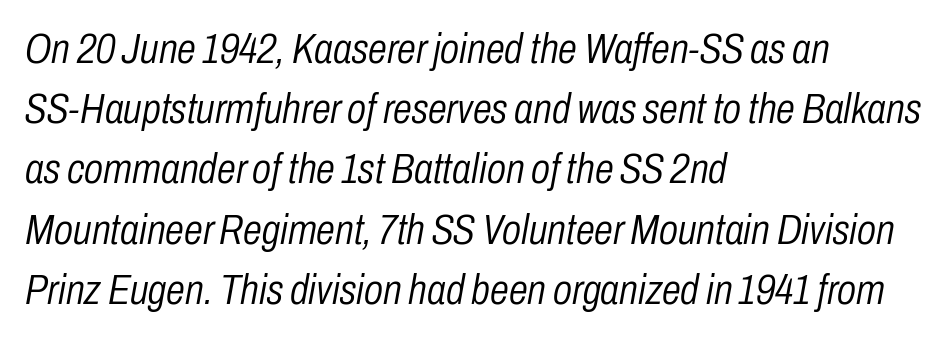
{"italic": "yes", "lean": "right", "slant_degrees": 10, "bold": "no", "weight": "light", "width": "condensed", "stroke_contrast": "low", "x_height": "medium", "monospaced": "no", "underline": "no", "align": "left", "line_spacing": "normal", "line_spacing_ratio": 1.4, "letter_spacing": "normal", "letter_spacing_em": 0.0, "glyph_px": 43}
